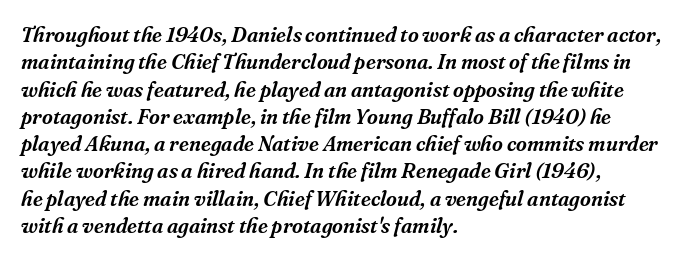
{"italic": "yes", "lean": "right", "slant_degrees": 16, "underline": "no", "align": "left", "line_spacing": "normal", "line_spacing_ratio": 1.3, "letter_spacing": "normal", "letter_spacing_em": 0.0, "glyph_px": 21}
